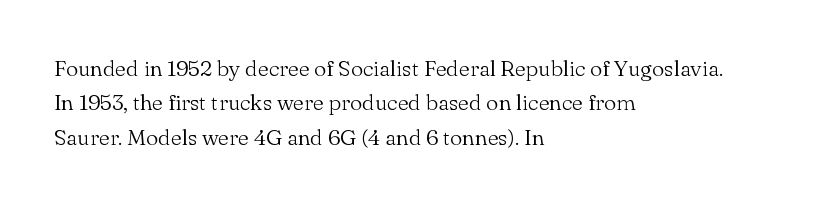
The specimen reads as upright at a glance. Is the stroke heavy? The answer is a plain regular-or-lighter. Clear beneath every line of the passage. Notice how descenders clear the ascenders below comfortably — that's standard leading.
